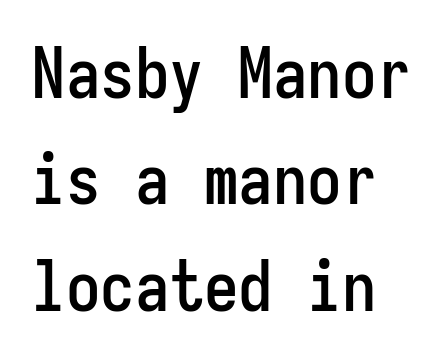
The image shows 69 px condensed sans-serif type, upright, monospaced; set normal line spacing (1.54x), normal letter spacing, not underlined; low stroke contrast and a medium x-height.
